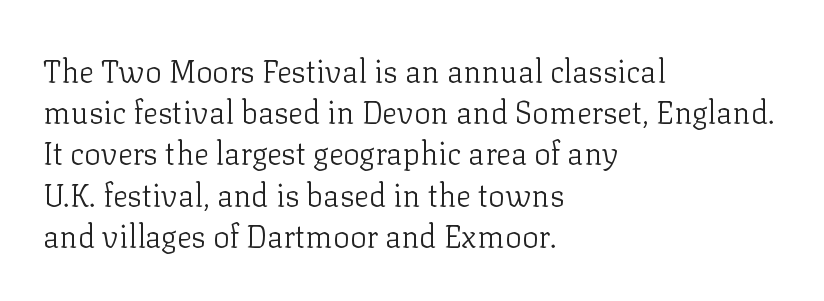
{"serif": "yes", "italic": "no", "bold": "no", "weight": "light", "width": "normal", "stroke_contrast": "low", "x_height": "medium", "monospaced": "no", "underline": "no", "align": "left", "line_spacing": "normal", "line_spacing_ratio": 1.33, "letter_spacing": "normal", "letter_spacing_em": 0.0, "glyph_px": 31}
